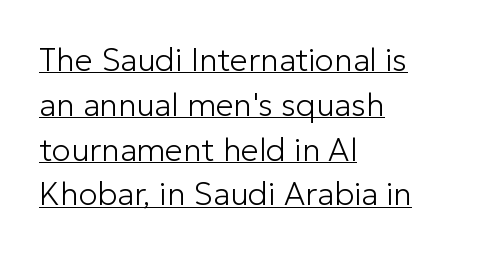
{"serif": "no", "italic": "no", "bold": "no", "weight": "light", "width": "normal", "stroke_contrast": "low", "x_height": "medium", "monospaced": "no", "underline": "yes", "align": "left", "line_spacing": "normal", "line_spacing_ratio": 1.4, "letter_spacing": "normal", "letter_spacing_em": 0.0, "glyph_px": 32}
